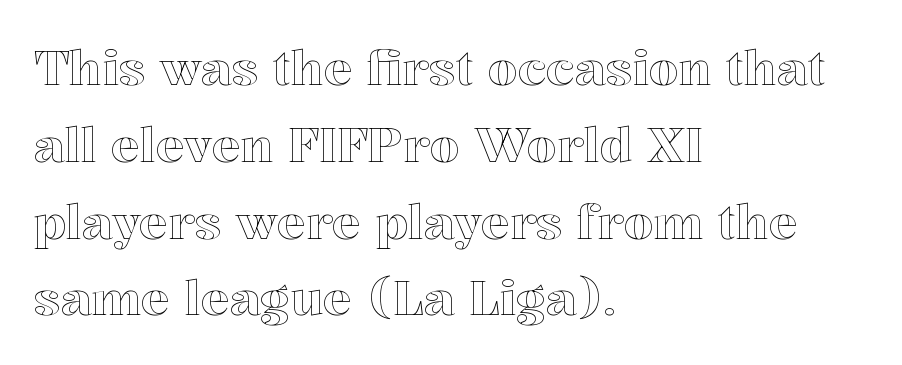
The image shows 48 px text type, upright; set left-aligned, normal line spacing (1.6x), normal letter spacing, not underlined; a medium x-height.
